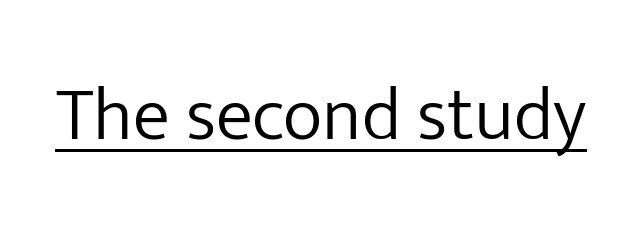
Upright lettering throughout. Observe the ordinary spacing: letters are neighbours, not strangers. The sample's only ornament is a line tracing under the words. The rendering shows plain stroke endings on the letterforms — a sans-serif design. On a weight scale, this lands at 450 or below.
